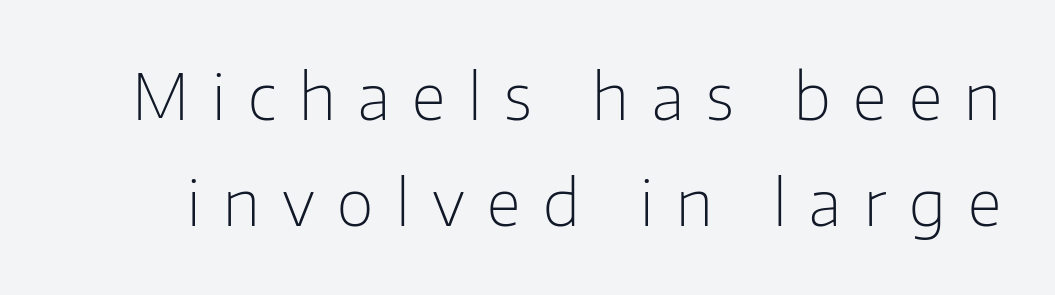
{"serif": "no", "italic": "no", "bold": "no", "weight": "light", "width": "normal", "stroke_contrast": "low", "x_height": "medium", "monospaced": "no", "underline": "no", "line_spacing": "normal", "line_spacing_ratio": 1.65, "letter_spacing": "wide", "letter_spacing_em": 0.35, "glyph_px": 64}
